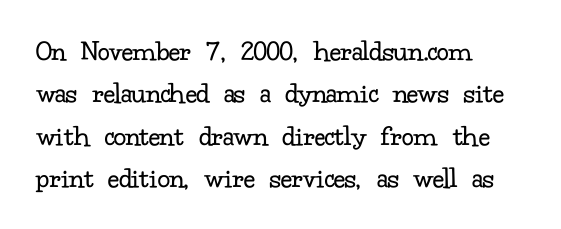
Has an underline been added? It has not. Here the designer chose a conventional face with non-uniform glyph widths. A typesetter would call this zero additional tracking. The lettering holds an erect, upright posture throughout.
